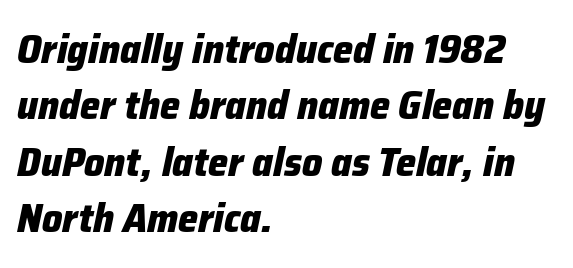
{"italic": "yes", "lean": "right", "slant_degrees": 12, "bold": "yes", "weight": "heavy", "width": "normal", "stroke_contrast": "low", "x_height": "medium", "monospaced": "no", "underline": "no", "align": "left", "line_spacing": "normal", "line_spacing_ratio": 1.41, "letter_spacing": "normal", "letter_spacing_em": 0.0, "glyph_px": 40}
